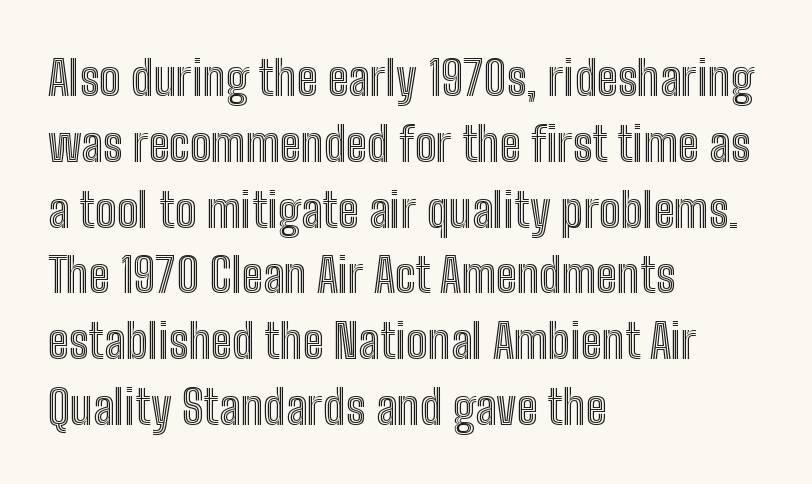
Tall strokes in this sample are plumb rather than angled. Interline gaps are of average width in this sample. The space directly below the letters is spotless. Each letter keeps its own natural width here, so spacing adapts to shape.
